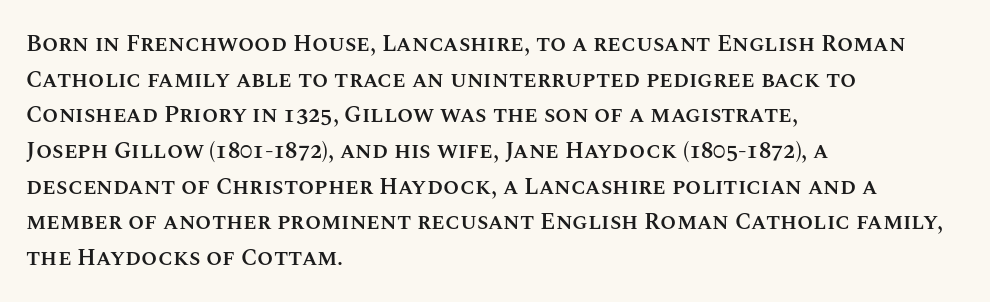
Q: Is the text bold? A: Semi-bold.
Q: Is the text italic (slanted)? A: No, it is upright.
Q: Is the text underlined? A: No.
Q: How is the paragraph aligned? A: Left-aligned.
Q: Is the spacing between letters normal or unusually wide? A: Normal.
Q: Is the spacing between lines tight, normal or loose? A: Normal.
